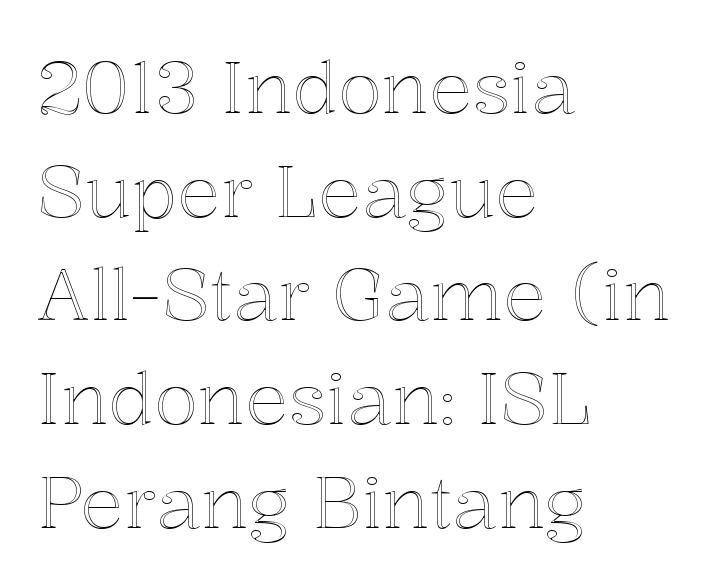
Q: Is the text italic (slanted)? A: No, it is upright.
Q: Is the text underlined? A: No.
Q: How is the paragraph aligned? A: Left-aligned.
Q: Is the spacing between letters normal or unusually wide? A: Normal.
Q: Is the spacing between lines tight, normal or loose? A: Normal.
Q: Width (condensed, normal, or wide)? A: Normal.
Q: x-height? A: Medium.
Q: Monospaced? A: No.
